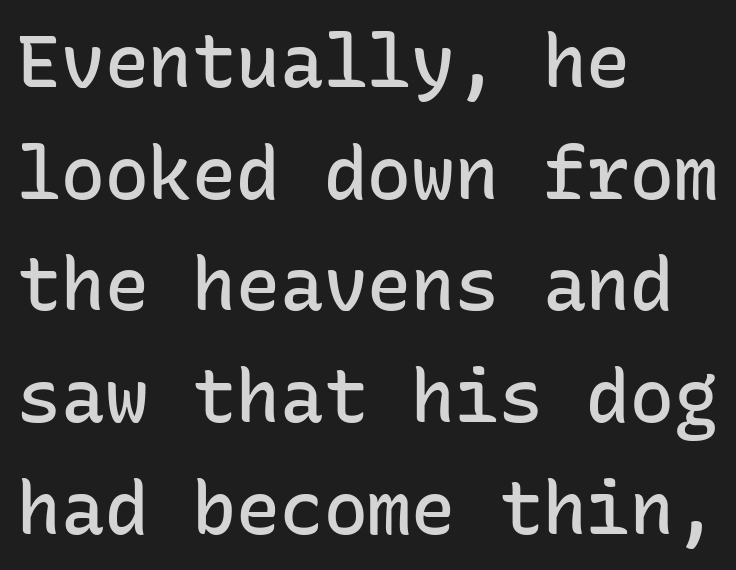
{"serif": "no", "italic": "no", "bold": "semi", "weight": "semibold", "width": "normal", "stroke_contrast": "low", "x_height": "medium", "monospaced": "yes", "underline": "no", "align": "left", "line_spacing": "normal", "line_spacing_ratio": 1.53, "letter_spacing": "normal", "letter_spacing_em": 0.0, "glyph_px": 73}
